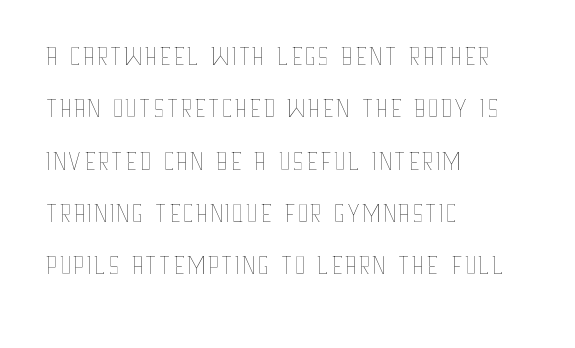
The image shows 39 px thin, condensed type, upright; set left-aligned, normal line spacing (1.34x), normal letter spacing, not underlined; low stroke contrast and a large x-height.
